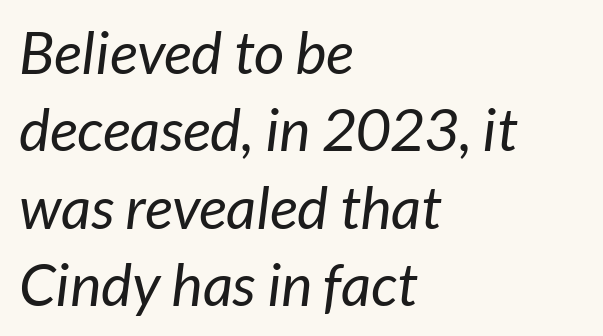
The type is set solid horizontally, with unmodified tracking. No word sits above an underline. These lines sit exactly where default settings would place them. Compared with a typical body face, this is equally light or lighter still.
